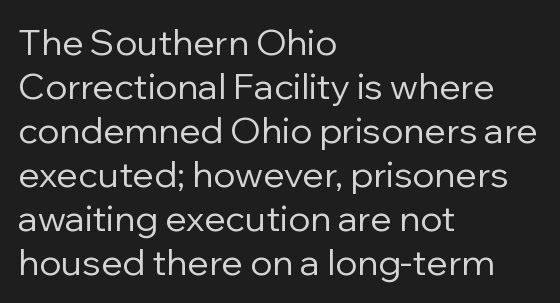
Any mark beneath the type? The region is blank. Characters remain perfectly vertical along every line. Each letter keeps its own natural width here, so spacing adapts to shape. The letterforms sit at book weight or below. Notice how the passage keeps a crisp vertical edge on the left only. The face used here is rendered with its standard letterfit.
